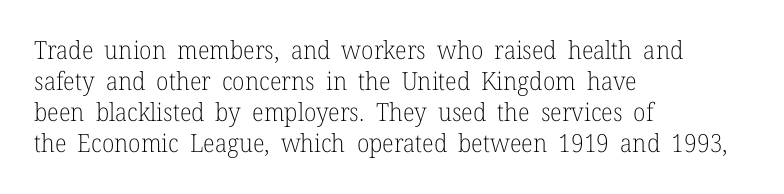
A light-to-regular cut is what we see here. Clear beneath every line of the passage. Vertical strokes here are truly vertical. The passage shown has conventional tracking throughout. Leftover space on each line is placed entirely after the last word.
